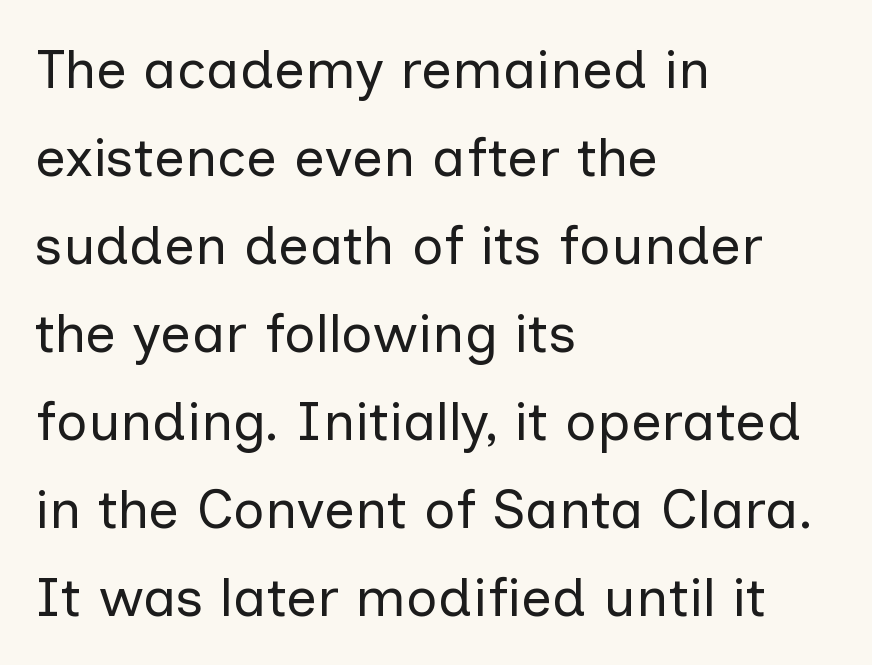
Q: Is the text bold? A: No.
Q: Is the text italic (slanted)? A: No, it is upright.
Q: Is the typeface a serif or a sans-serif typeface? A: Sans-serif.
Q: Is the text underlined? A: No.
Q: How is the paragraph aligned? A: Left-aligned.
Q: Is the spacing between letters normal or unusually wide? A: Normal.
Q: Is the spacing between lines tight, normal or loose? A: Normal.
Q: Width (condensed, normal, or wide)? A: Normal.
Q: Stroke contrast? A: Low.
Q: x-height? A: Medium.
Q: Monospaced? A: No.
